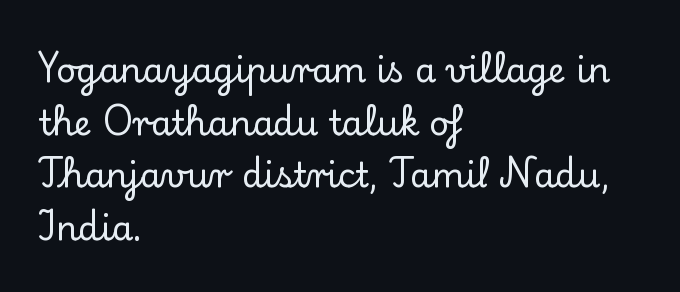
The image shows 34 px serif type, upright; set left-aligned, normal line spacing (1.55x), normal letter spacing, not underlined; low stroke contrast and a small x-height.
